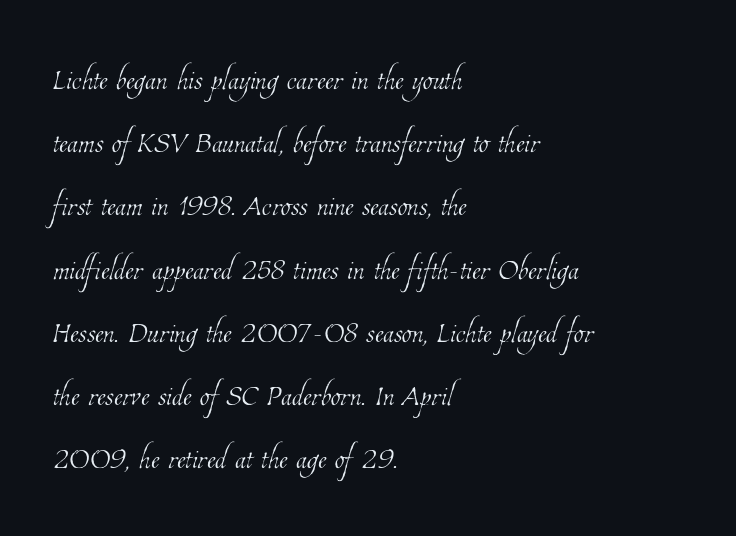
The image shows 40 px thin, condensed type; set left-aligned, normal line spacing (1.58x), normal letter spacing, not underlined; low stroke contrast and a medium x-height.
